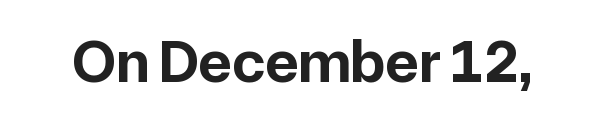
This sample uses plain, unmodified letter spacing. Bold? Absolutely — the strokes are thick and heavy. Note: no serifs on the glyphs. The type sits square on the baseline with zero lean. Plain, unruled lines of type.
